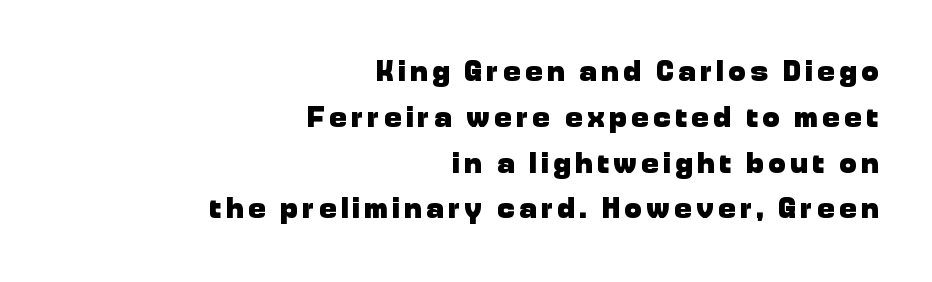
The image shows 29 px heavy sans-serif type, upright; set right-aligned, normal line spacing (1.58x), not underlined; low stroke contrast and a medium x-height.
